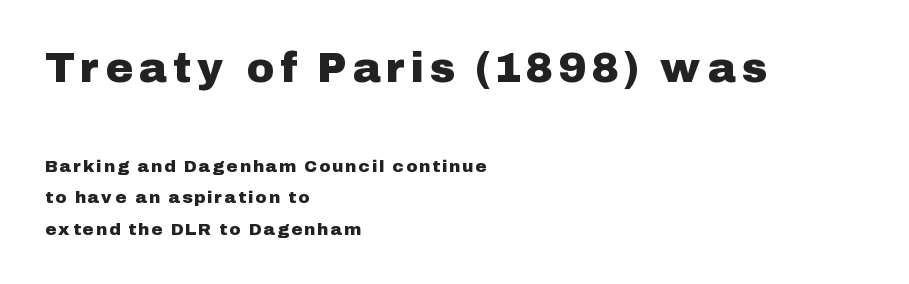
The image shows 42 px sans-serif type, upright; set left-aligned, line spacing 1.86x, not underlined; the first (top) block is 2.47x larger; low stroke contrast and a medium x-height.
